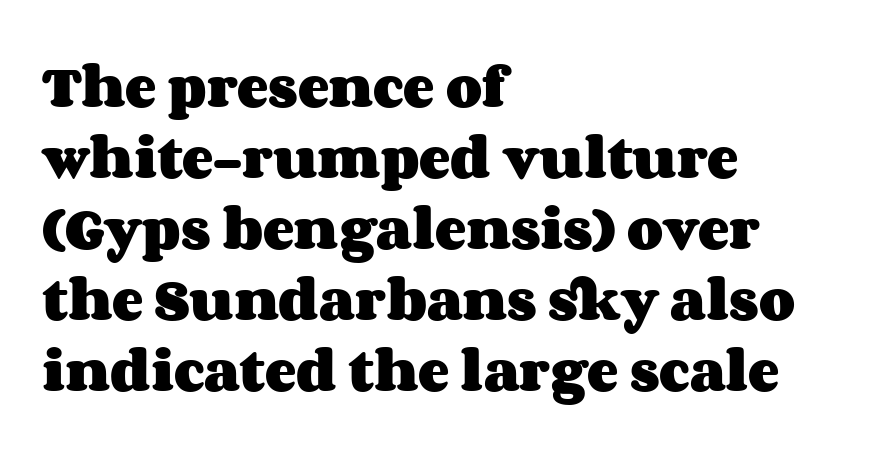
{"italic": "no", "bold": "yes", "weight": "heavy", "width": "wide", "stroke_contrast": "medium", "x_height": "large", "monospaced": "no", "underline": "no", "align": "left", "line_spacing": "normal", "line_spacing_ratio": 1.51, "letter_spacing": "normal", "letter_spacing_em": 0.0, "glyph_px": 47}
